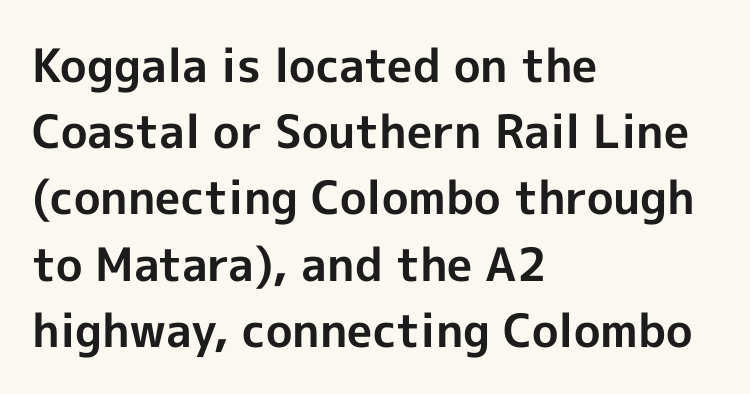
Q: Is the text bold? A: Yes.
Q: Is the text italic (slanted)? A: No, it is upright.
Q: Is the typeface a serif or a sans-serif typeface? A: Sans-serif.
Q: Is the text underlined? A: No.
Q: How is the paragraph aligned? A: Left-aligned.
Q: Is the spacing between letters normal or unusually wide? A: Normal.
Q: Is the spacing between lines tight, normal or loose? A: Normal.
Q: Width (condensed, normal, or wide)? A: Normal.
Q: x-height? A: Medium.
Q: Monospaced? A: No.
